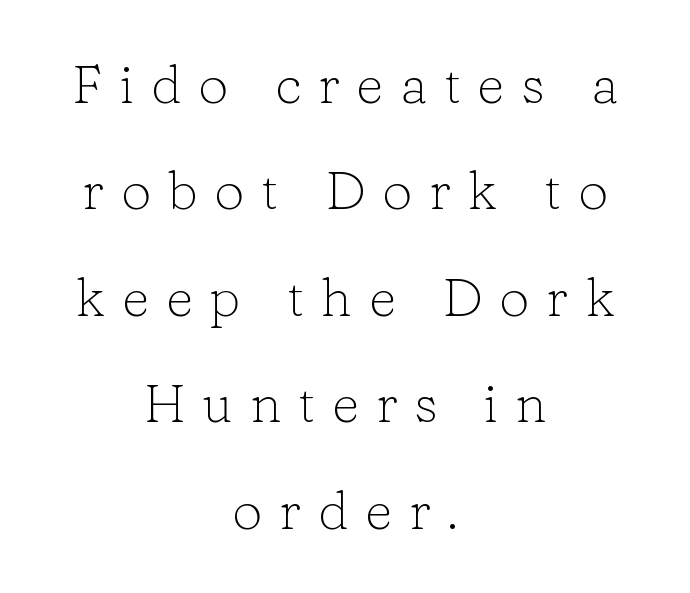
Q: Is the text bold? A: No.
Q: Is the text italic (slanted)? A: No, it is upright.
Q: Is the typeface a serif or a sans-serif typeface? A: Serif.
Q: Is the text underlined? A: No.
Q: How is the paragraph aligned? A: Centered.
Q: Is the spacing between letters normal or unusually wide? A: Unusually wide.
Q: Is the spacing between lines tight, normal or loose? A: Loose.
Q: Width (condensed, normal, or wide)? A: Normal.
Q: Stroke contrast? A: Low.
Q: x-height? A: Medium.
Q: Monospaced? A: No.
